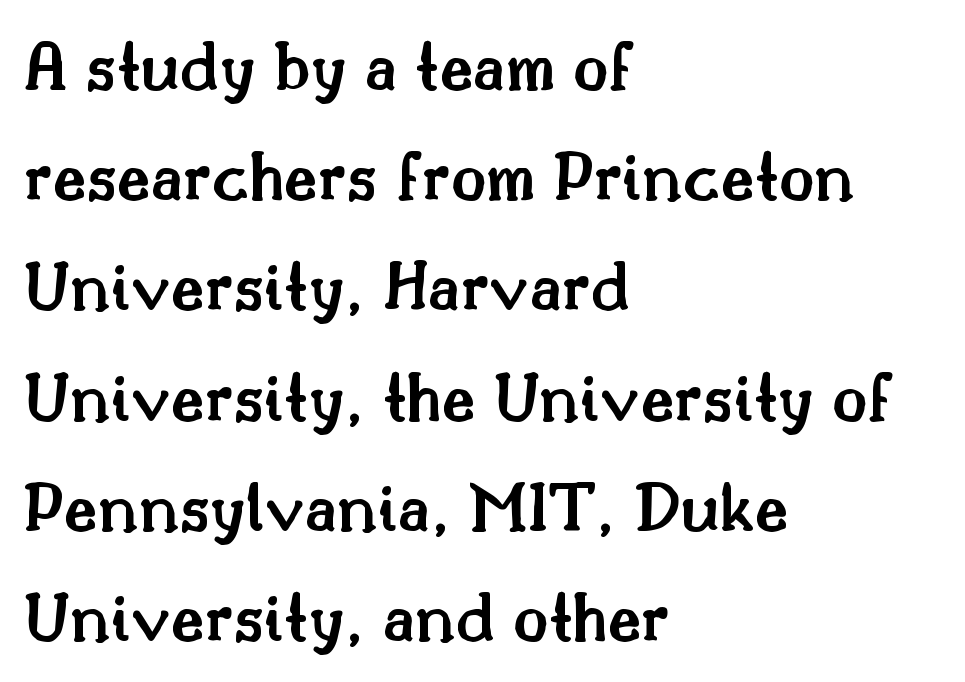
The image shows 73 px semibold serif type, upright; set left-aligned, normal line spacing (1.51x), normal letter spacing, not underlined; medium stroke contrast and a small x-height.
